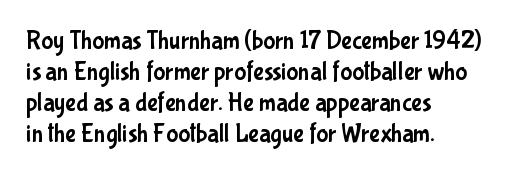
Clear beneath every line of the passage. Is the block centered? No — it sits flush against the left margin. Observe the ordinary spacing: letters are neighbours, not strangers. The letters stand upright; this is a roman face.
